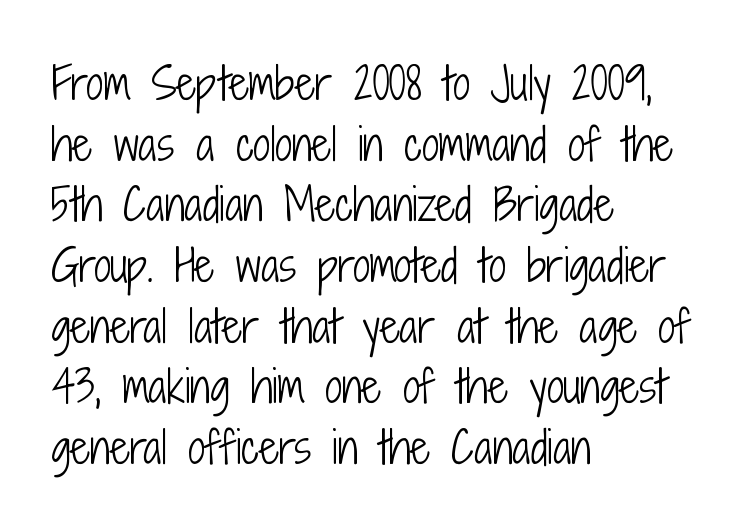
Letters rest on an invisible, unmarked baseline. Which margin do the lines hug? The left one — the right edge is uneven. What kind of face is this? One without serifs — a sans. Horizontal bands of white between lines are of average thickness. How are the letters spaced? Ordinarily, with no added tracking.
